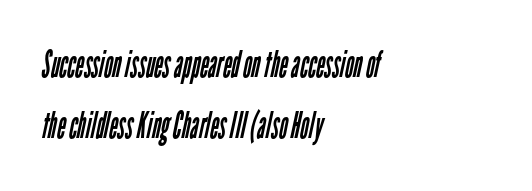
These lines keep a tight, regular rhythm from letter to letter. Students, observe: this is what conventionally led text looks like. Each line starts at the same left margin while the right side varies. A clean baseline with only descenders dipping below it. Stroke terminals: plain, sans-serif. Summary of weight: not heavy and not bold.
